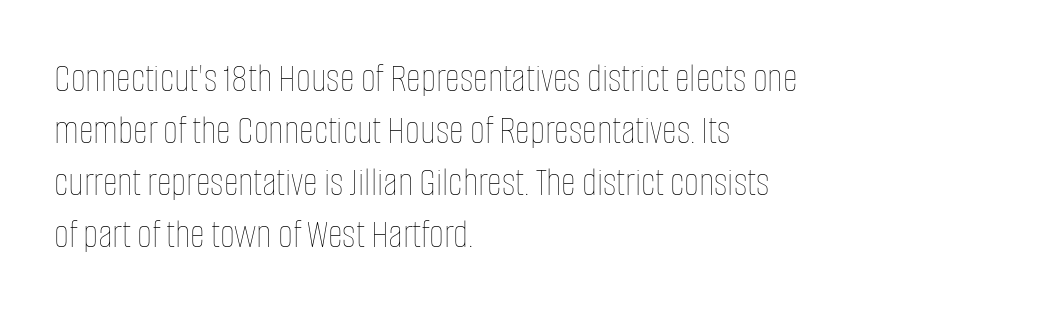
{"italic": "no", "bold": "no", "weight": "thin", "width": "condensed", "stroke_contrast": "low", "x_height": "large", "monospaced": "no", "underline": "no", "align": "left", "line_spacing": "normal", "line_spacing_ratio": 1.27, "letter_spacing": "normal", "letter_spacing_em": 0.0, "glyph_px": 41}
